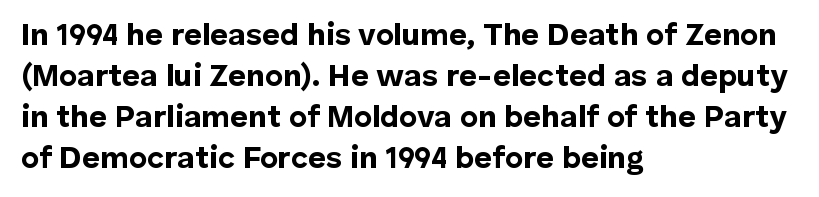
Q: Is the text bold? A: Yes.
Q: Is the text italic (slanted)? A: No, it is upright.
Q: Is the typeface a serif or a sans-serif typeface? A: Sans-serif.
Q: Is the text underlined? A: No.
Q: How is the paragraph aligned? A: Left-aligned.
Q: Is the spacing between letters normal or unusually wide? A: Normal.
Q: Is the spacing between lines tight, normal or loose? A: Normal.
Q: Width (condensed, normal, or wide)? A: Normal.
Q: Stroke contrast? A: Low.
Q: x-height? A: Medium.
Q: Monospaced? A: No.
